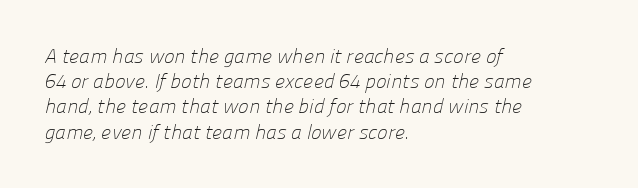
The tracking reads as untouched default to a designer's eye. The ragged edge is on the right, which tells us the setting is flush left. Think standard paragraph weight, or any step lighter than that. The rendering uses a moderate line-height, typical for paragraphs.
